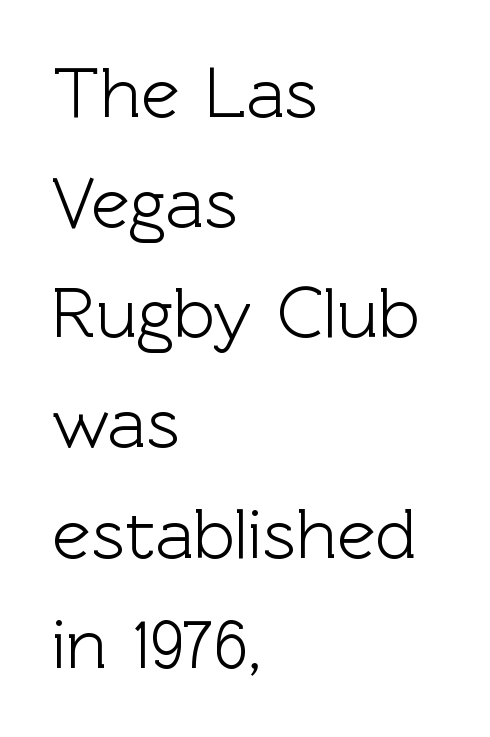
Q: Is the text italic (slanted)? A: No, it is upright.
Q: Is the typeface a serif or a sans-serif typeface? A: Sans-serif.
Q: Is the text underlined? A: No.
Q: How is the paragraph aligned? A: Left-aligned.
Q: Is the spacing between letters normal or unusually wide? A: Normal.
Q: Is the spacing between lines tight, normal or loose? A: Normal.
Q: Width (condensed, normal, or wide)? A: Normal.
Q: x-height? A: Medium.
Q: Monospaced? A: No.
